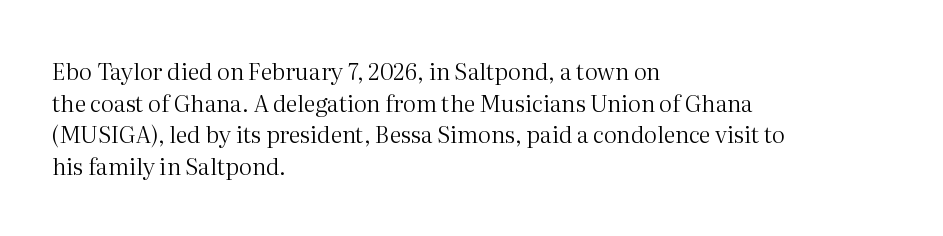
The image shows 23 px text type, upright; set left-aligned, normal line spacing (1.38x), normal letter spacing, not underlined.
